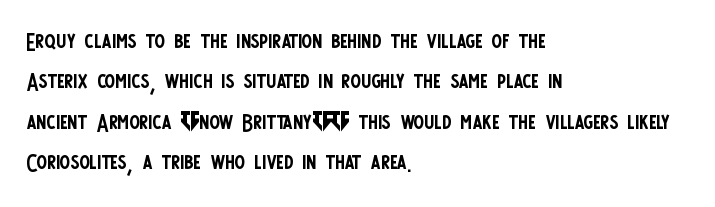
Q: Is the text bold? A: No.
Q: Is the text italic (slanted)? A: No, it is upright.
Q: Is the typeface a serif or a sans-serif typeface? A: Sans-serif.
Q: Is the text underlined? A: No.
Q: How is the paragraph aligned? A: Left-aligned.
Q: Is the spacing between letters normal or unusually wide? A: Normal.
Q: Is the spacing between lines tight, normal or loose? A: Normal.
Q: Width (condensed, normal, or wide)? A: Condensed.
Q: Stroke contrast? A: Low.
Q: x-height? A: Large.
Q: Monospaced? A: No.
